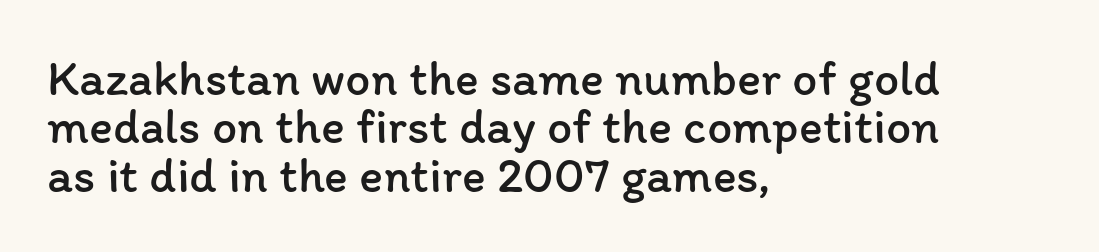
Line beginnings align vertically; line endings do not. Do the characters align in a grid? No, the font is proportional. Quick note: underline off. Vertical spacing — tight. There is no visible air inserted between adjacent glyphs.
